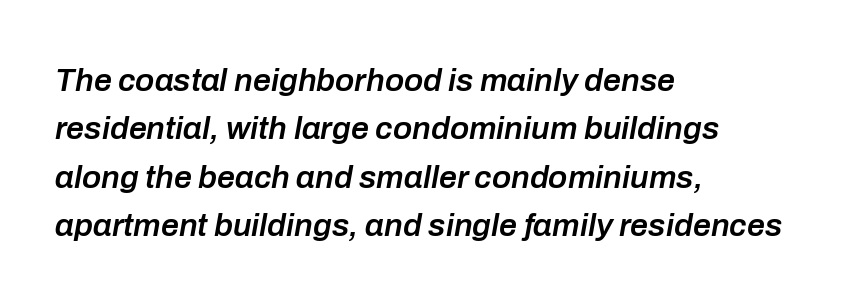
Quick note: italic. Nobody touched the tracking dial on this one. You could not count columns in this text — the font is proportionally spaced. Beneath every word, the page is bare. Students, this is semibold: more ink than regular, less than bold.
